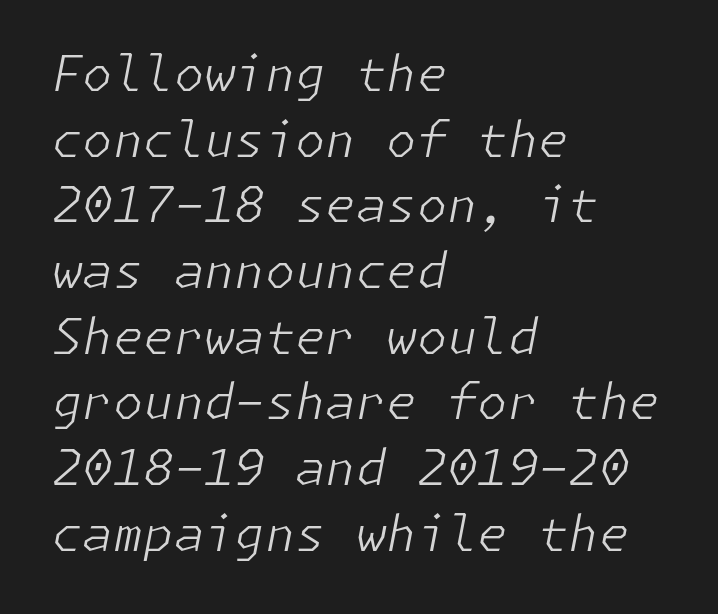
{"italic": "yes", "lean": "right", "slant_degrees": 11, "bold": "no", "weight": "light", "width": "normal", "stroke_contrast": "low", "x_height": "medium", "underline": "no", "align": "left", "line_spacing": "normal", "line_spacing_ratio": 1.34, "letter_spacing": "normal", "letter_spacing_em": 0.0, "glyph_px": 49}
